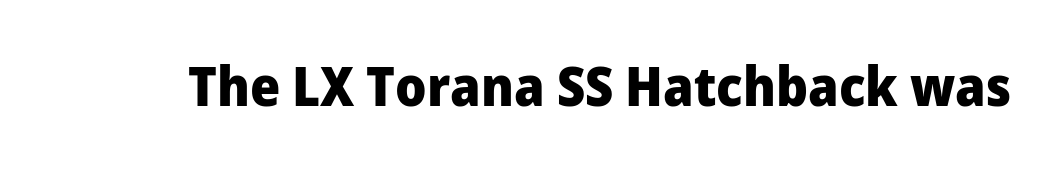
{"serif": "no", "italic": "no", "bold": "yes", "weight": "heavy", "width": "normal", "stroke_contrast": "low", "x_height": "medium", "monospaced": "no", "underline": "no", "letter_spacing": "normal", "letter_spacing_em": 0.0, "glyph_px": 55}
